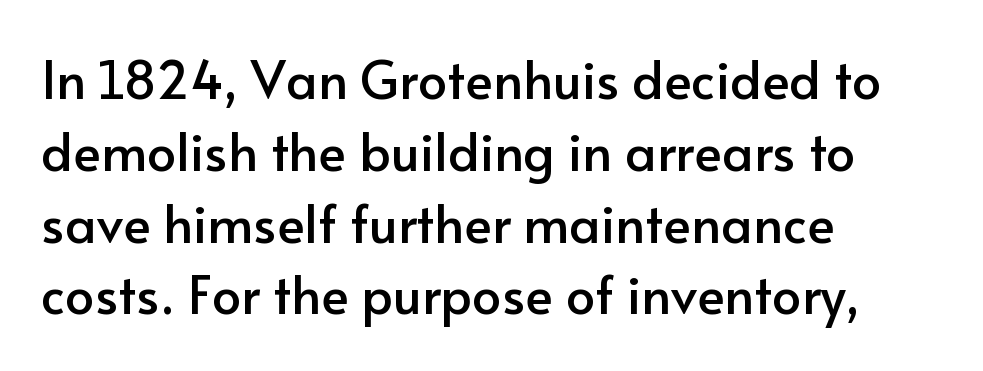
{"serif": "no", "italic": "no", "width": "normal", "stroke_contrast": "low", "x_height": "small", "monospaced": "no", "underline": "no", "align": "left", "line_spacing": "normal", "line_spacing_ratio": 1.38, "letter_spacing": "normal", "letter_spacing_em": 0.0, "glyph_px": 52}
